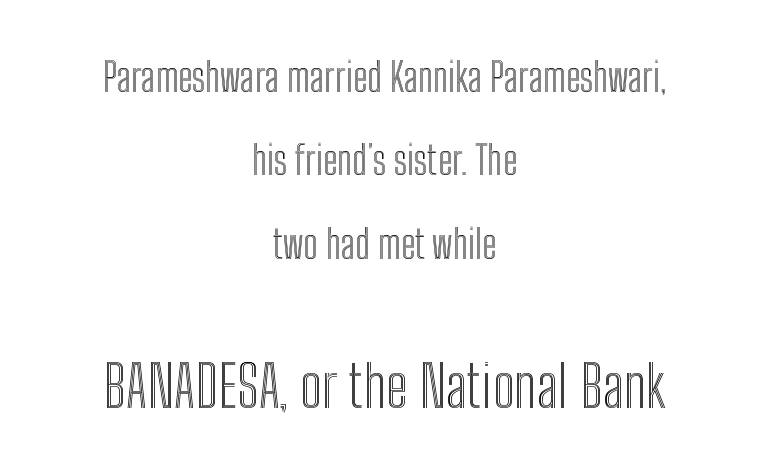
{"italic": "no", "width": "condensed", "x_height": "medium", "monospaced": "no", "underline": "no", "align": "center", "line_spacing": "loose", "line_spacing_ratio": 2.14, "letter_spacing": "normal", "letter_spacing_em": 0.0, "larger_block": "second", "size_ratio": 1.49, "glyph_px": 58}
